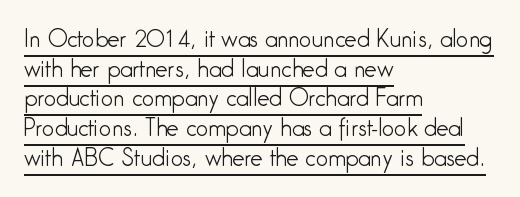
The cut favours lightness, reaching ordinary text weight at its darkest. This sample uses plain, unmodified letter spacing. This rendering uses left alignment, leaving the right contour irregular. The passage shown stacks its lines at a standard gap. Nope, not italic — everything's standing straight. A rule runs beneath these lines of type.
